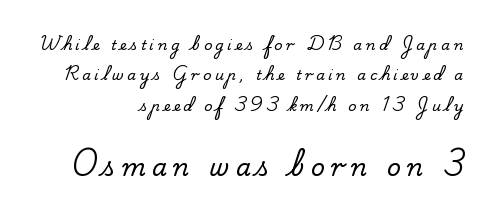
The image shows 24 px text type; set right-aligned, loose line spacing (2.17x), unusually wide letter spacing (+0.26 em), not underlined; the second (bottom) block is 1.71x larger.
